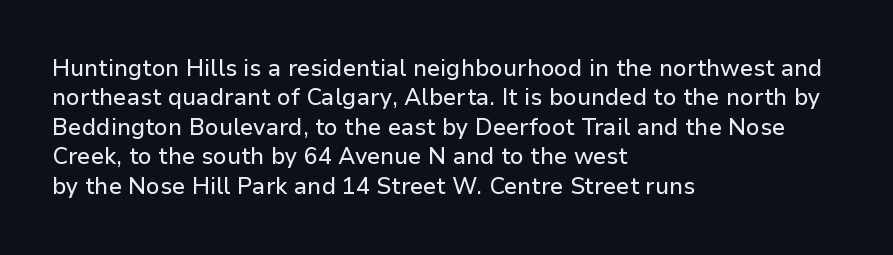
Q: Is the text italic (slanted)? A: No, it is upright.
Q: Is the text underlined? A: No.
Q: How is the paragraph aligned? A: Left-aligned.
Q: Is the spacing between letters normal or unusually wide? A: Normal.
Q: Is the spacing between lines tight, normal or loose? A: Normal.
